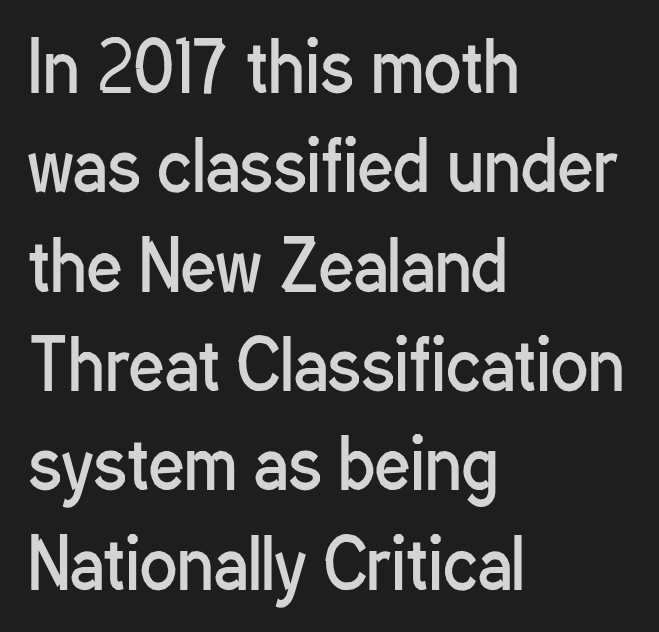
{"serif": "no", "italic": "no", "bold": "no", "weight": "regular", "width": "condensed", "stroke_contrast": "low", "x_height": "medium", "monospaced": "no", "underline": "no", "align": "left", "line_spacing": "normal", "line_spacing_ratio": 1.44, "letter_spacing": "normal", "letter_spacing_em": 0.0, "glyph_px": 69}
